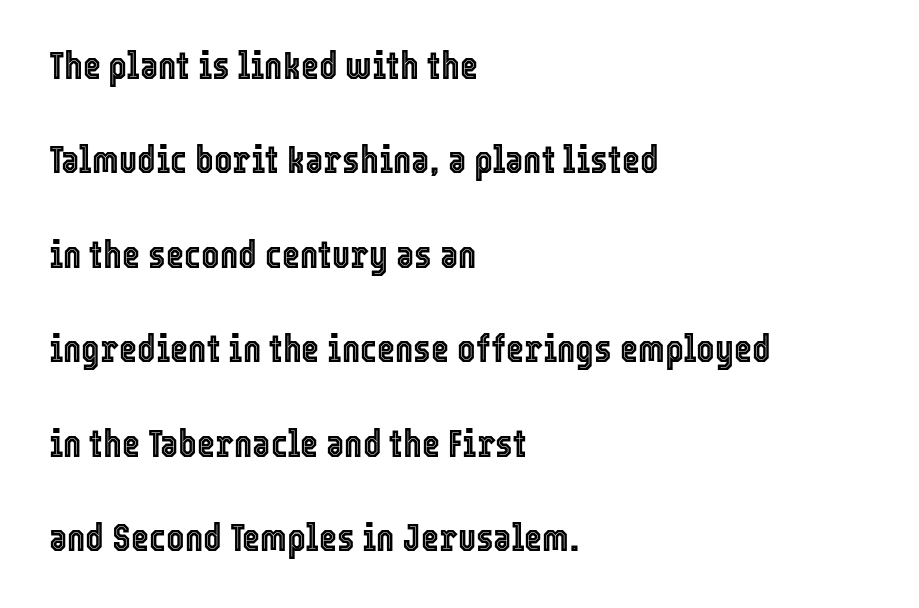
Each letter keeps its own natural width here, so spacing adapts to shape. No italicization has been applied; the sample stays upright. Notice the wide empty band between every row — that's loose leading. Students, note that the glyphs here touch the page at normal intervals.
